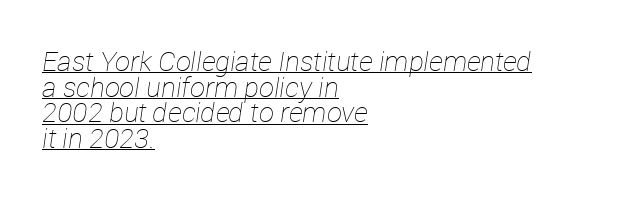
Compared with typical body copy, the letter spacing here is the same. This sample trades vertical openness for compactness between lines. Caption: face not bold, strokes unweighted. Characters are canted at an angle relative to the baseline's perpendicular. Honestly, the underline is the first thing you notice here.
